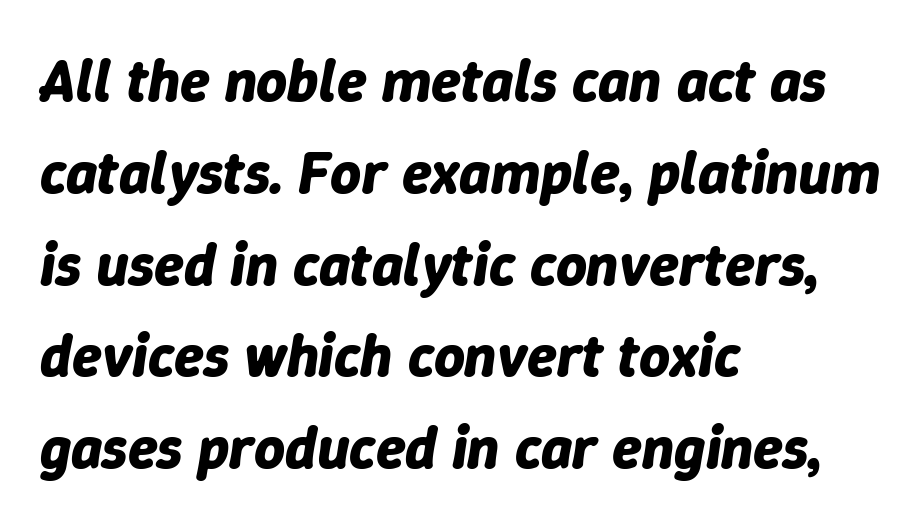
The image shows 60 px bold type, italic (leaning right); set left-aligned, normal line spacing (1.53x), normal letter spacing, not underlined; low stroke contrast and a medium x-height.
